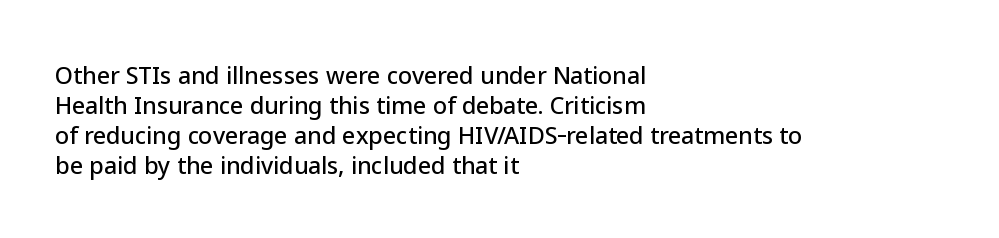
Q: Is the text italic (slanted)? A: No, it is upright.
Q: Is the text underlined? A: No.
Q: How is the paragraph aligned? A: Left-aligned.
Q: Is the spacing between letters normal or unusually wide? A: Normal.
Q: Is the spacing between lines tight, normal or loose? A: Normal.
